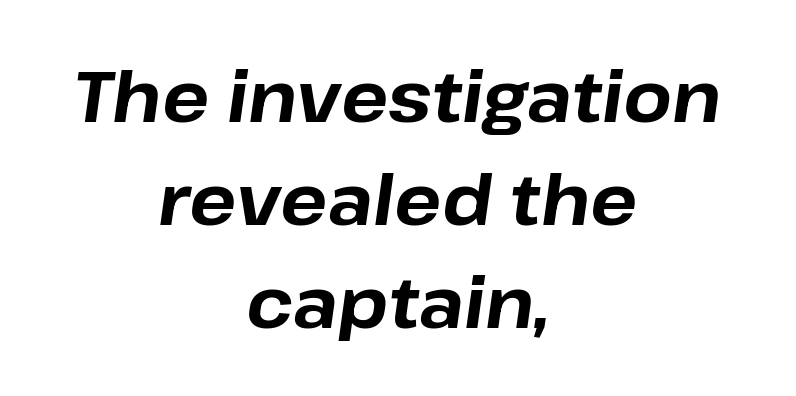
The string is rendered with underlining switched off. Think of a printed novel: that variable character pitch is what you see here. Weight check: bold — yes, fully. Honestly, the letter spacing is just normal — you wouldn't notice it. These lines sit exactly where default settings would place them. Layout note: lines centered.
